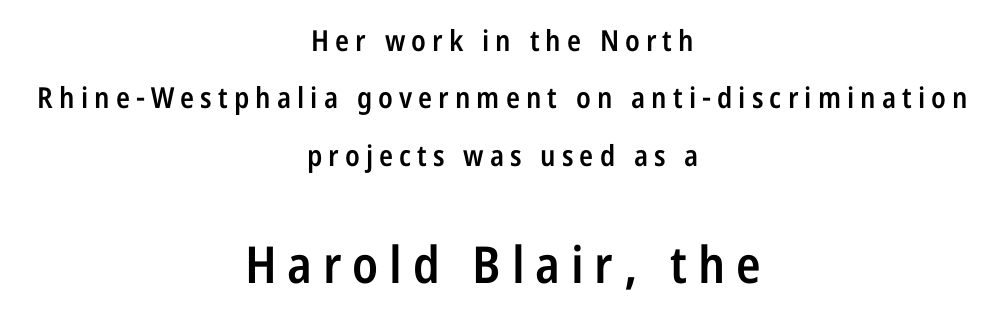
Q: Is the text bold? A: Semi-bold.
Q: Is the text italic (slanted)? A: No, it is upright.
Q: Is the typeface a serif or a sans-serif typeface? A: Sans-serif.
Q: Is the text underlined? A: No.
Q: How is the paragraph aligned? A: Centered.
Q: Is the spacing between letters normal or unusually wide? A: Unusually wide.
Q: Is the spacing between lines tight, normal or loose? A: Loose.
Q: Which block of text is set in a larger size, the first (top) or the second (bottom)? A: The second (bottom) one.
Q: Width (condensed, normal, or wide)? A: Condensed.
Q: Stroke contrast? A: Low.
Q: x-height? A: Medium.
Q: Monospaced? A: No.
